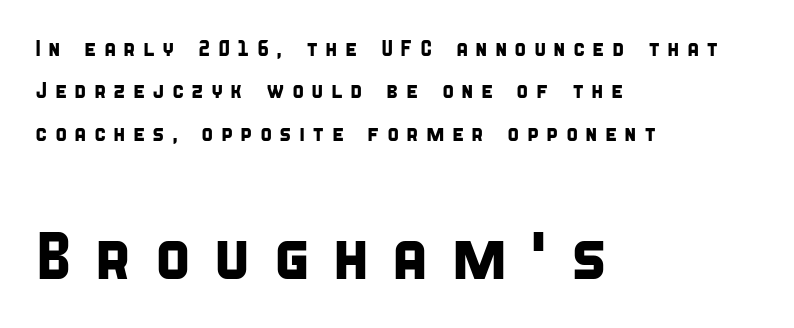
Q: Is the typeface a serif or a sans-serif typeface? A: Sans-serif.
Q: Is the text underlined? A: No.
Q: How is the paragraph aligned? A: Left-aligned.
Q: Is the spacing between letters normal or unusually wide? A: Unusually wide.
Q: Is the spacing between lines tight, normal or loose? A: Loose.
Q: Which block of text is set in a larger size, the first (top) or the second (bottom)? A: The second (bottom) one.
Q: Width (condensed, normal, or wide)? A: Condensed.
Q: Stroke contrast? A: Low.
Q: x-height? A: Large.
Q: Monospaced? A: No.
